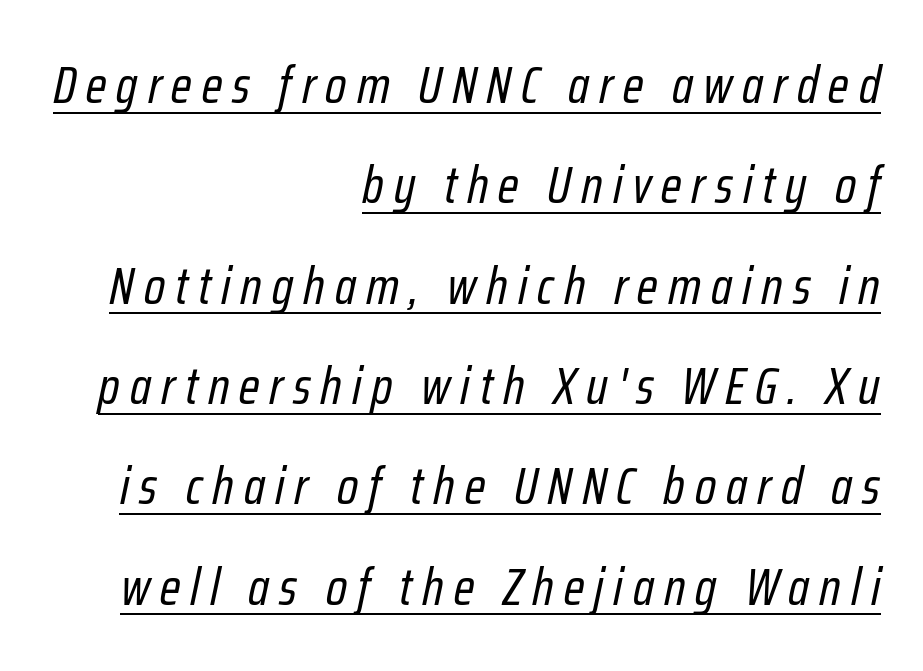
{"italic": "yes", "lean": "right", "slant_degrees": 12, "bold": "no", "weight": "regular", "width": "condensed", "stroke_contrast": "low", "x_height": "medium", "monospaced": "no", "underline": "yes", "align": "right", "line_spacing": "loose", "line_spacing_ratio": 1.93, "glyph_px": 52}
